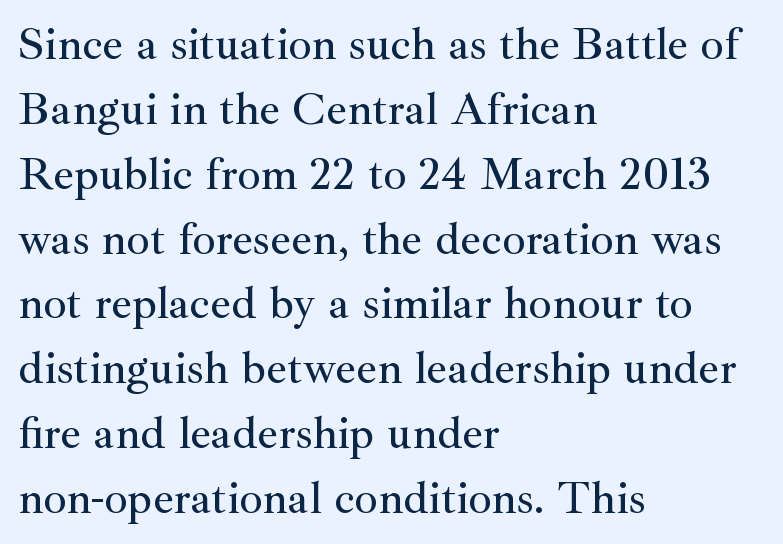
Each line starts at the same left margin while the right side varies. Rows of type keep a routine distance in the vertical direction. Caption: standard tracking, unaltered. I'd call this a serif setting — the letters wear small feet. A typesetter would call this proportional, since set widths differ per character.
